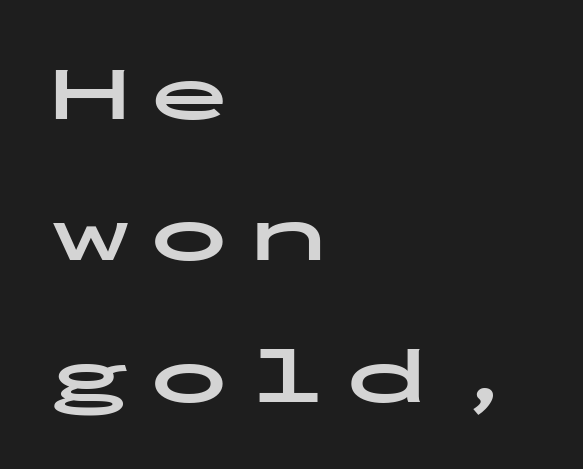
Q: Is the text bold? A: Yes.
Q: Is the text italic (slanted)? A: No, it is upright.
Q: Is the typeface a serif or a sans-serif typeface? A: Sans-serif.
Q: Is the text underlined? A: No.
Q: How is the paragraph aligned? A: Left-aligned.
Q: Is the spacing between letters normal or unusually wide? A: Unusually wide.
Q: Width (condensed, normal, or wide)? A: Wide.
Q: Stroke contrast? A: Low.
Q: x-height? A: Medium.
Q: Monospaced? A: Yes.
